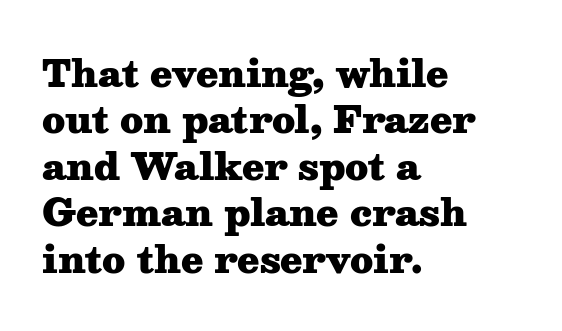
Ascenders rise straight up at ninety degrees. Line beginnings align vertically; line endings do not. No word sits above an underline. The leading is moderate, giving the passage an even texture. A typesetter would call this zero additional tracking.
